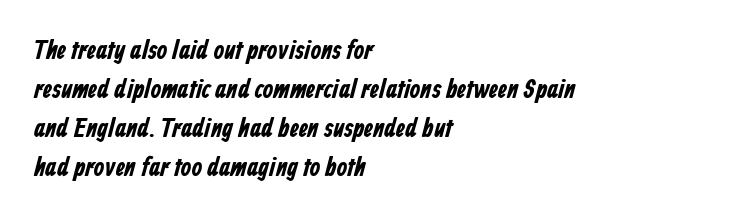
{"bold": "yes", "underline": "no", "align": "left", "line_spacing": "normal", "line_spacing_ratio": 1.44, "letter_spacing": "normal", "letter_spacing_em": 0.0, "glyph_px": 27}
